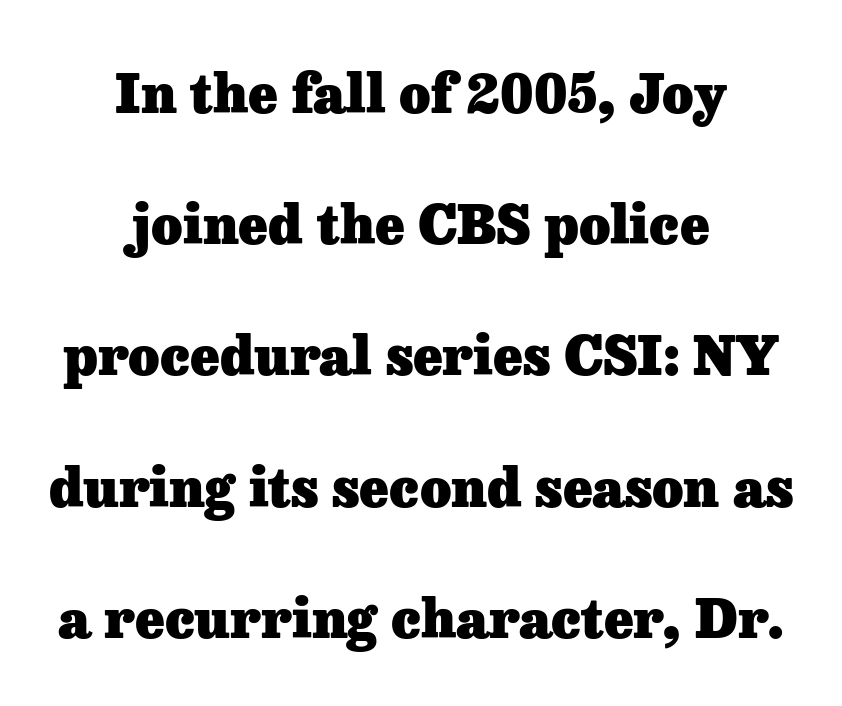
The image shows 54 px heavy serif type, upright; set centered, loose line spacing (2.43x), normal letter spacing, not underlined; low stroke contrast and a medium x-height.
